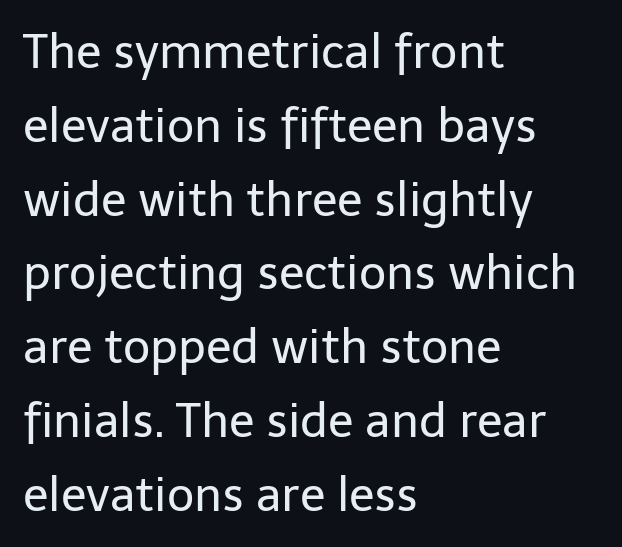
Varying glyph widths throughout — classic text-font behaviour. Nothing heavy about these letters — not bold at all. Teacher's note: observe the even left margin — that is flush-left alignment. The face used here is rendered with its standard letterfit. Does the lettering tilt? It doesn't — this is upright. Does the type have serifs? No, each stem ends abruptly.
